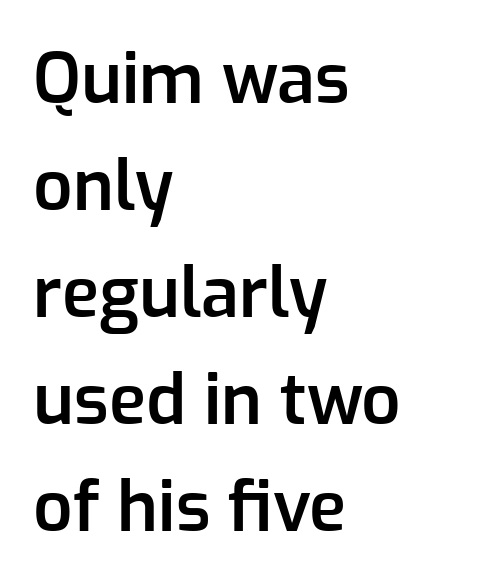
{"serif": "no", "italic": "no", "bold": "semi", "weight": "semibold", "width": "normal", "stroke_contrast": "low", "x_height": "medium", "monospaced": "no", "underline": "no", "align": "left", "line_spacing": "normal", "line_spacing_ratio": 1.55, "letter_spacing": "normal", "letter_spacing_em": 0.0, "glyph_px": 69}
